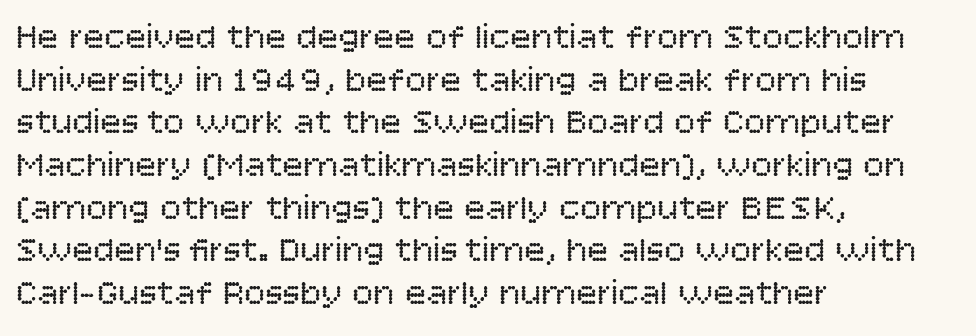
The image shows 35 px regular-weight sans-serif type, upright; set left-aligned, line spacing 1.22x, normal letter spacing, not underlined; low stroke contrast and a large x-height.
